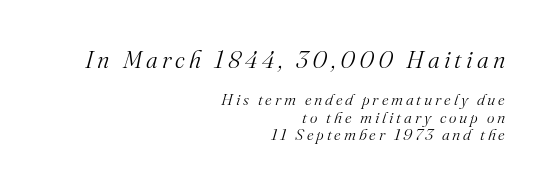
{"italic": "yes", "lean": "right", "slant_degrees": 16, "bold": "no", "underline": "no", "align": "right", "line_spacing": "tight", "line_spacing_ratio": 1.09, "larger_block": "first", "size_ratio": 1.5, "glyph_px": 24}
